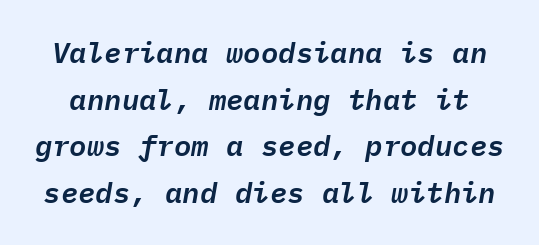
The rendering uses a moderate line-height, typical for paragraphs. A clean baseline with only descenders dipping below it. The typography opts for an oblique posture over an upright one. The horizontal fit of the characters is conventional and even.
